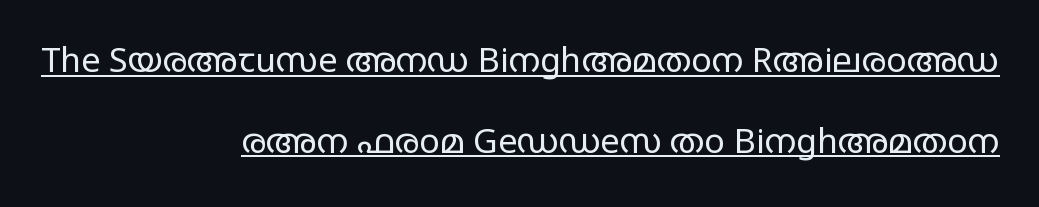
Q: Is the text bold? A: No.
Q: Is the text italic (slanted)? A: No, it is upright.
Q: Is the typeface a serif or a sans-serif typeface? A: Sans-serif.
Q: Is the text underlined? A: Yes.
Q: How is the paragraph aligned? A: Right-aligned.
Q: Is the spacing between letters normal or unusually wide? A: Normal.
Q: Is the spacing between lines tight, normal or loose? A: Loose.
Q: Width (condensed, normal, or wide)? A: Wide.
Q: Stroke contrast? A: Low.
Q: x-height? A: Large.
Q: Monospaced? A: No.
